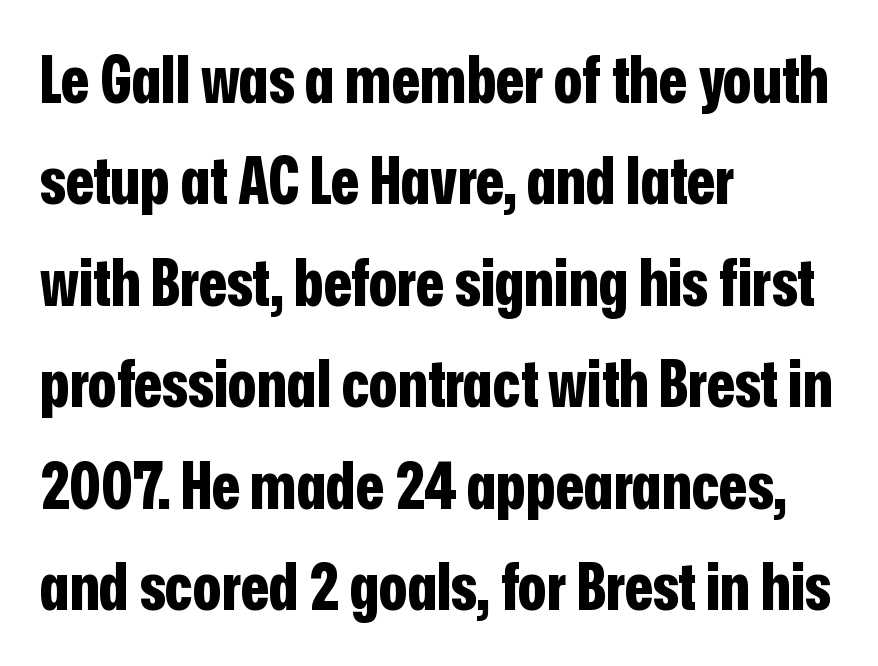
{"serif": "no", "italic": "no", "bold": "yes", "weight": "bold", "width": "condensed", "stroke_contrast": "low", "x_height": "medium", "monospaced": "no", "underline": "no", "align": "left", "line_spacing": "normal", "line_spacing_ratio": 1.56, "letter_spacing": "normal", "letter_spacing_em": 0.0, "glyph_px": 65}
